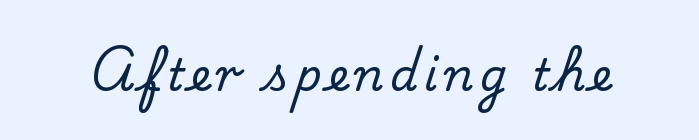
Q: Is the text italic (slanted)? A: Yes.
Q: Is the typeface a serif or a sans-serif typeface? A: Serif.
Q: Is the text underlined? A: No.
Q: Width (condensed, normal, or wide)? A: Normal.
Q: Stroke contrast? A: Medium.
Q: x-height? A: Small.
Q: Monospaced? A: No.
